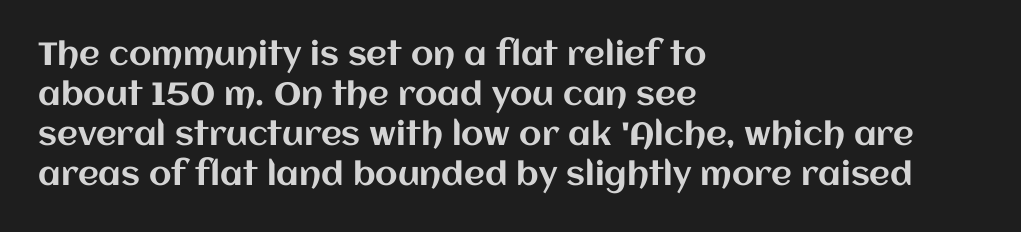
The image shows 32 px text type, upright; set left-aligned, normal line spacing (1.25x), normal letter spacing, not underlined; medium stroke contrast and a large x-height.
